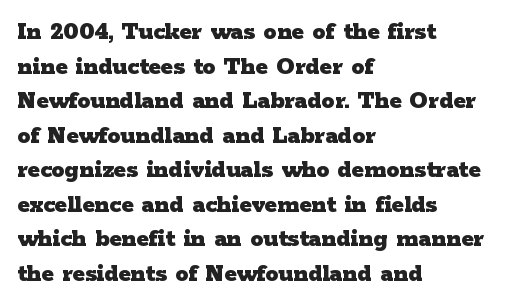
Do the letters lean? They stand straight. Standard letterfit; no display-style spreading of the glyphs. The strip under each line holds only bare page. The rendering anchors every line to the left-hand side. The glyphs have the mass of a bold cut. Quick note: interline space is typical.
